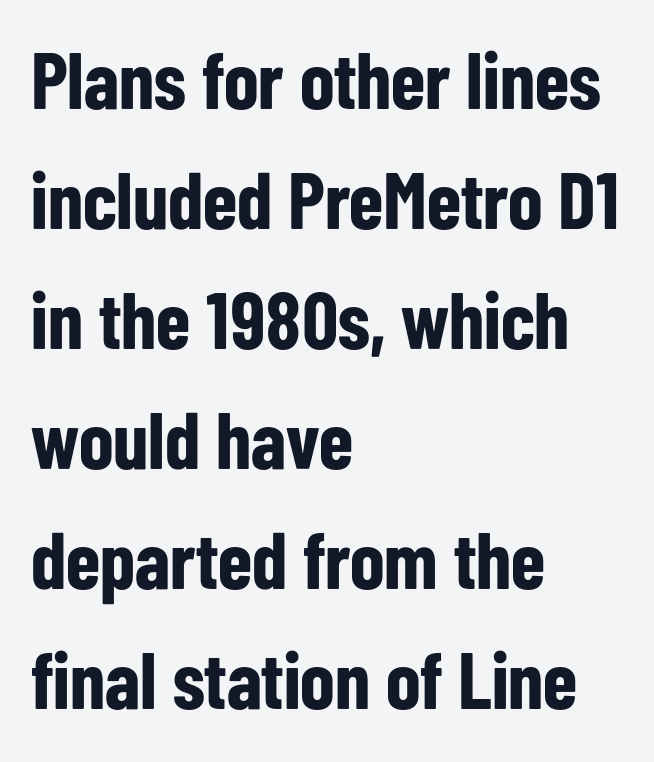
Q: Is the text bold? A: Yes.
Q: Is the text italic (slanted)? A: No, it is upright.
Q: Is the typeface a serif or a sans-serif typeface? A: Sans-serif.
Q: Is the text underlined? A: No.
Q: How is the paragraph aligned? A: Left-aligned.
Q: Is the spacing between letters normal or unusually wide? A: Normal.
Q: Is the spacing between lines tight, normal or loose? A: Normal.
Q: Width (condensed, normal, or wide)? A: Condensed.
Q: Stroke contrast? A: Low.
Q: x-height? A: Medium.
Q: Monospaced? A: No.
